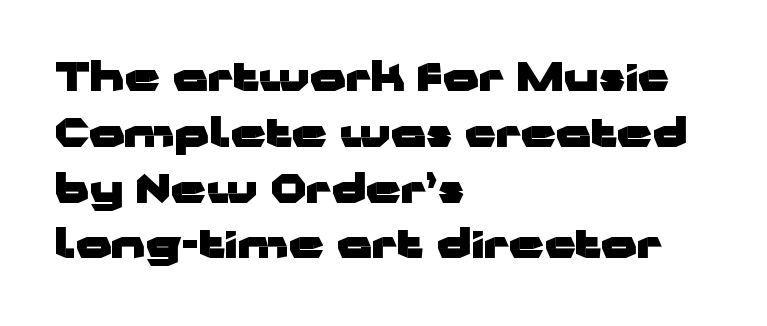
{"serif": "no", "italic": "no", "bold": "yes", "weight": "heavy", "width": "wide", "stroke_contrast": "low", "x_height": "medium", "monospaced": "no", "underline": "no", "align": "left", "line_spacing": "normal", "line_spacing_ratio": 1.43, "letter_spacing": "normal", "letter_spacing_em": 0.0, "glyph_px": 39}
